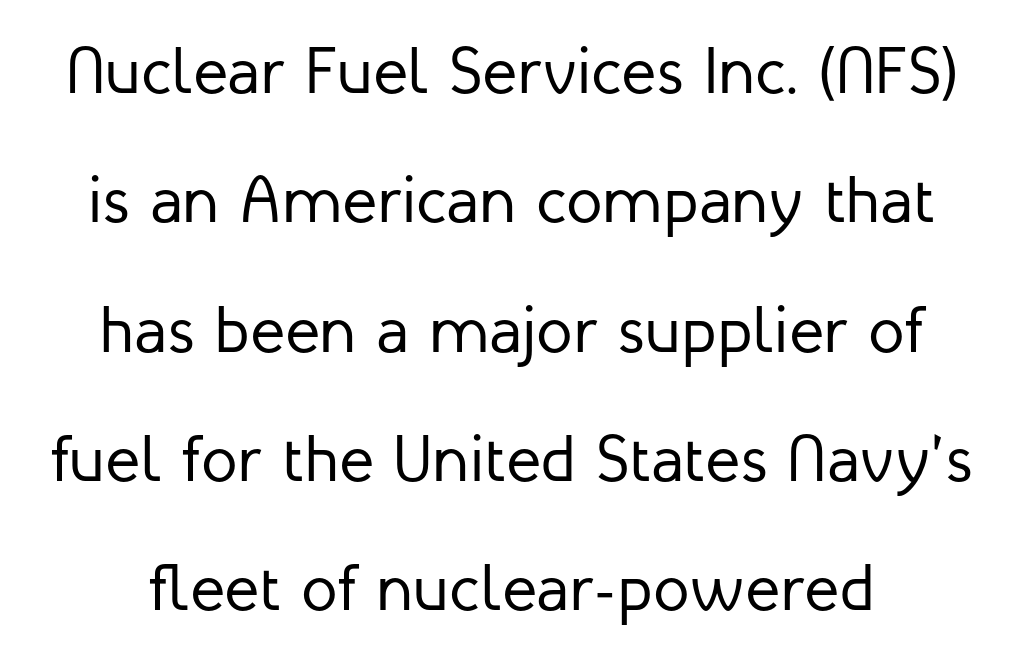
Q: Is the text bold? A: No.
Q: Is the text italic (slanted)? A: No, it is upright.
Q: Is the typeface a serif or a sans-serif typeface? A: Sans-serif.
Q: Is the text underlined? A: No.
Q: Is the spacing between letters normal or unusually wide? A: Normal.
Q: Is the spacing between lines tight, normal or loose? A: Loose.
Q: Width (condensed, normal, or wide)? A: Normal.
Q: Stroke contrast? A: Low.
Q: x-height? A: Medium.
Q: Monospaced? A: No.
